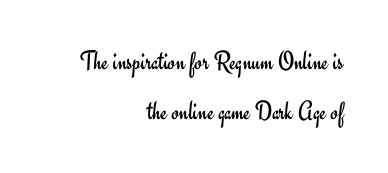
The string is rendered with underlining switched off. The paragraph shown leans on its right margin. The letters sit at their default tracking, neither squeezed nor spread. The strokes are not fattened; the text isn't bold.
